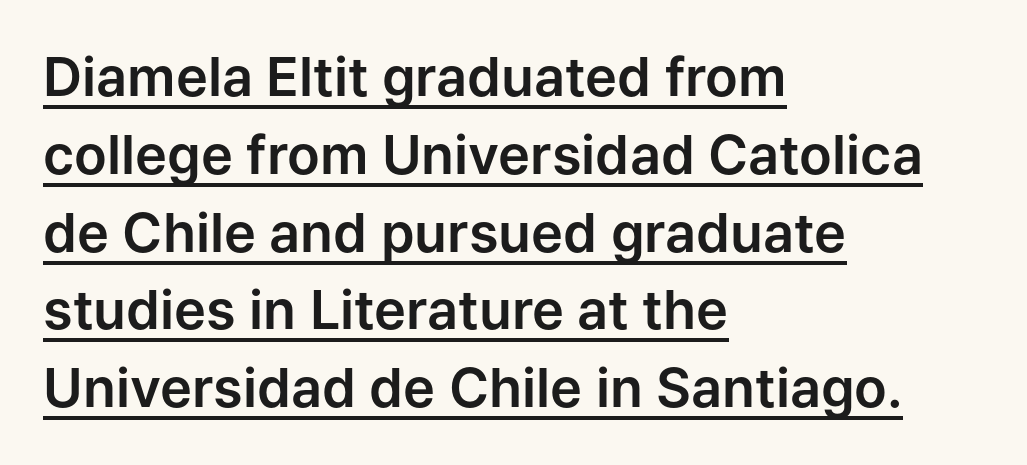
Grotesque or geometric, the face here clearly has no serifs. Has an underline been added? It has. What stands out about the letter spacing? Nothing — it is the standard amount. The letters advance in unequal steps, a hallmark of proportional type. The setting favours the left margin, as ordinary paragraphs usually do. Ordinary non-slanted type is in use.
